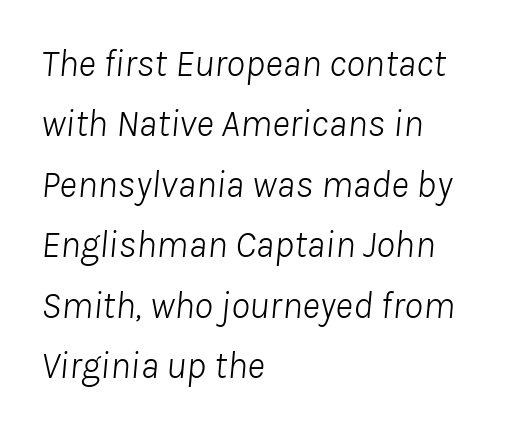
Q: Is the text bold? A: No.
Q: Is the text italic (slanted)? A: Yes, it leans right by about 8 degrees.
Q: Is the text underlined? A: No.
Q: How is the paragraph aligned? A: Left-aligned.
Q: Is the spacing between letters normal or unusually wide? A: Normal.
Q: Is the spacing between lines tight, normal or loose? A: Normal.
Q: Width (condensed, normal, or wide)? A: Normal.
Q: Stroke contrast? A: Low.
Q: x-height? A: Medium.
Q: Monospaced? A: No.
